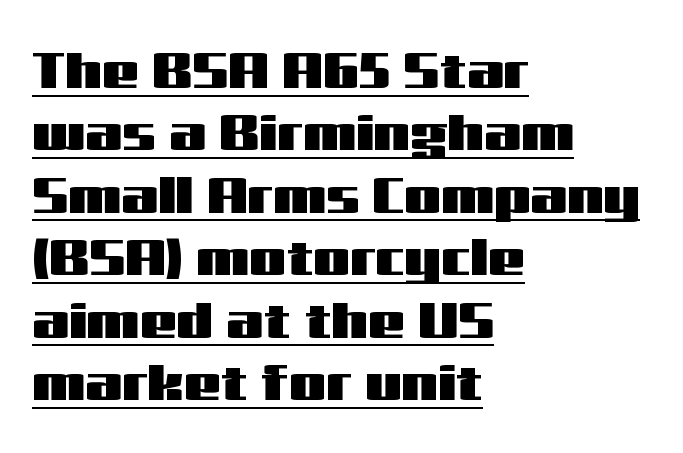
Q: Is the text italic (slanted)? A: No, it is upright.
Q: Is the typeface a serif or a sans-serif typeface? A: Sans-serif.
Q: Is the text underlined? A: Yes.
Q: How is the paragraph aligned? A: Left-aligned.
Q: Is the spacing between letters normal or unusually wide? A: Normal.
Q: Width (condensed, normal, or wide)? A: Wide.
Q: Stroke contrast? A: Medium.
Q: x-height? A: Medium.
Q: Monospaced? A: No.
